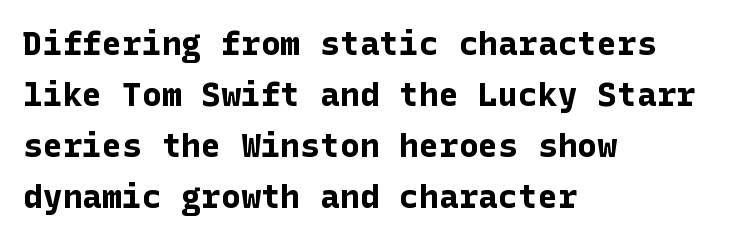
Summary of vertical rhythm: regular, with standard interline spacing. Check under the words: just untouched page. The line texture is even and compact thanks to regular tracking. Teacher's note: observe the even left margin — that is flush-left alignment. This sample uses a sans-serif face. Is there any slant? The stems are plumb.
